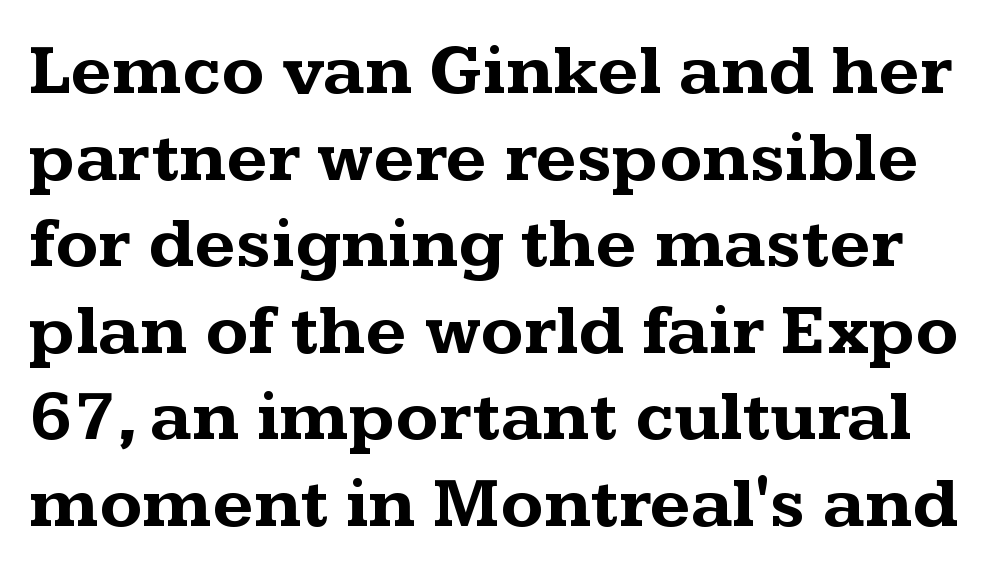
The image shows 71 px bold, wide serif type, upright; set line spacing 1.22x, normal letter spacing, not underlined; medium stroke contrast and a medium x-height.
